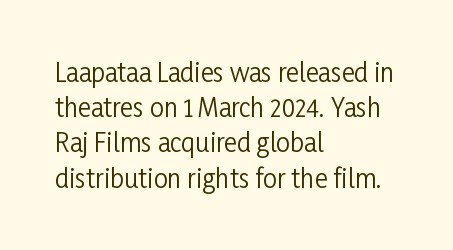
The image shows 25 px text type, upright; set left-aligned, normal line spacing (1.41x), normal letter spacing, not underlined.
